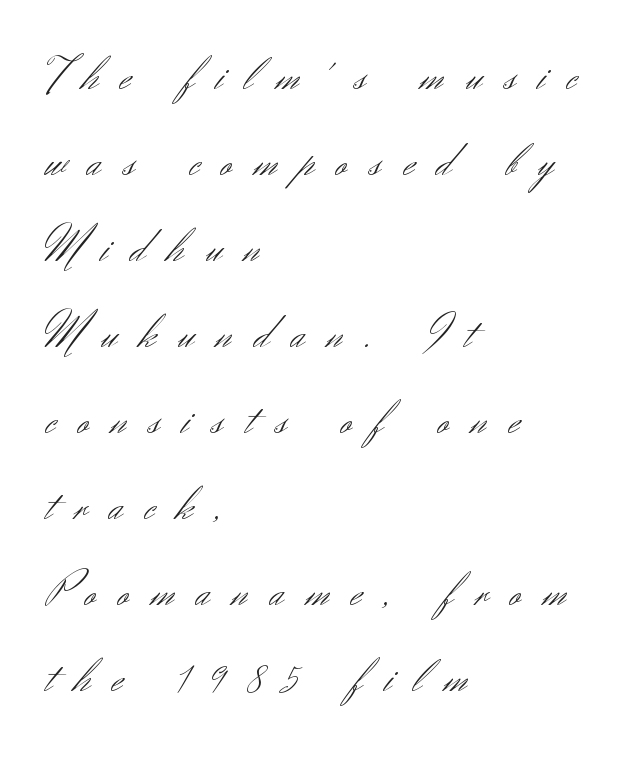
Q: Is the text bold? A: No.
Q: Is the text italic (slanted)? A: Yes.
Q: Is the typeface a serif or a sans-serif typeface? A: Sans-serif.
Q: Is the text underlined? A: No.
Q: How is the paragraph aligned? A: Left-aligned.
Q: Is the spacing between letters normal or unusually wide? A: Unusually wide.
Q: Width (condensed, normal, or wide)? A: Normal.
Q: Stroke contrast? A: Medium.
Q: x-height? A: Small.
Q: Monospaced? A: No.
